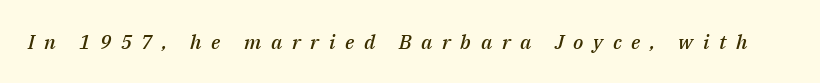
The image shows 20 px text type, italic (leaning right); set unusually wide letter spacing (+0.48 em), not underlined.
